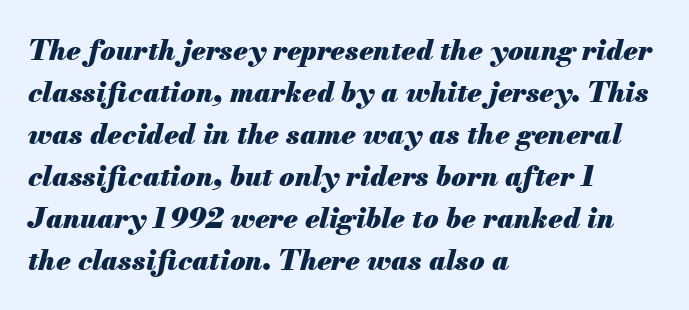
The image shows 28 px heavy type, italic (leaning right); set left-aligned, normal line spacing (1.5x), normal letter spacing, not underlined; medium stroke contrast and a small x-height.
